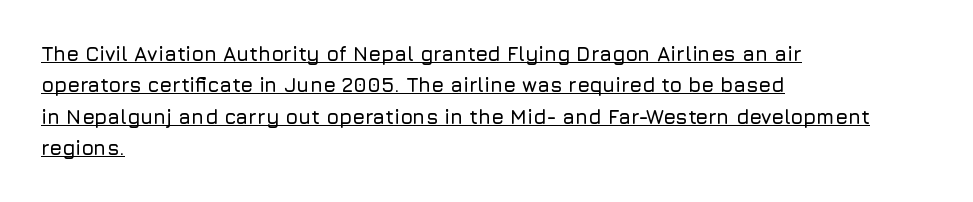
The image shows 20 px text type, upright; set left-aligned, normal line spacing (1.57x), normal letter spacing, underlined.
